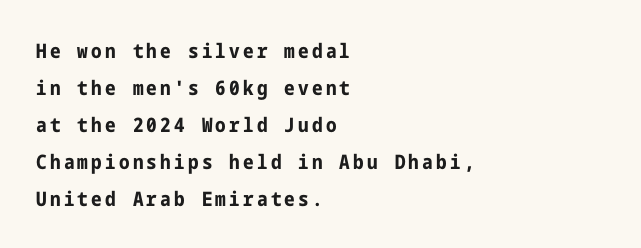
Q: Is the text bold? A: Yes.
Q: Is the text italic (slanted)? A: No, it is upright.
Q: Is the text underlined? A: No.
Q: How is the paragraph aligned? A: Left-aligned.
